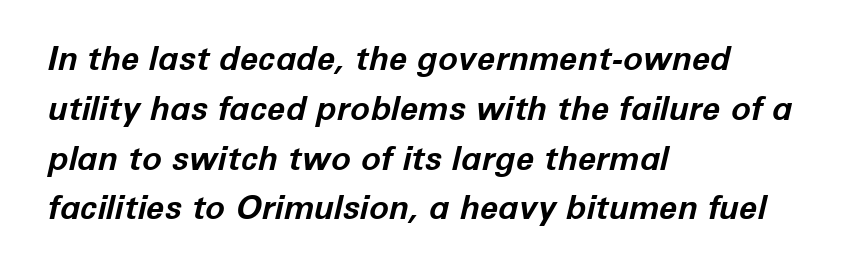
Compared with typical paragraphs, the rows here are spaced about the same. In terms of letterspacing, this is plain default setting. This sample has the flowing, uneven cadence of proportional lettering. Yep, that's italic — everything's leaning. Emphasis by weight is at full strength: bold. Glance below the letters and you will spot only blank space.
